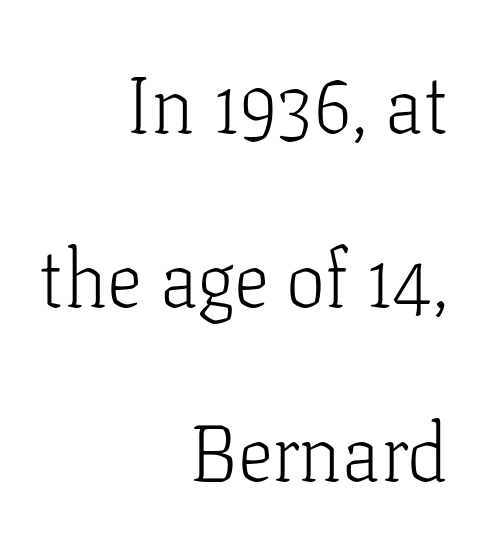
Q: Is the text bold? A: No.
Q: Is the text italic (slanted)? A: No, it is upright.
Q: Is the typeface a serif or a sans-serif typeface? A: Serif.
Q: Is the text underlined? A: No.
Q: How is the paragraph aligned? A: Right-aligned.
Q: Is the spacing between letters normal or unusually wide? A: Normal.
Q: Is the spacing between lines tight, normal or loose? A: Loose.
Q: Width (condensed, normal, or wide)? A: Normal.
Q: Stroke contrast? A: Low.
Q: x-height? A: Medium.
Q: Monospaced? A: No.
